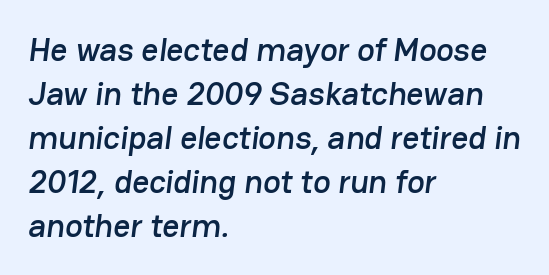
{"serif": "no", "width": "normal", "stroke_contrast": "low", "x_height": "medium", "monospaced": "no", "underline": "no", "align": "left", "line_spacing": "normal", "line_spacing_ratio": 1.33, "letter_spacing": "normal", "letter_spacing_em": 0.0, "glyph_px": 33}
